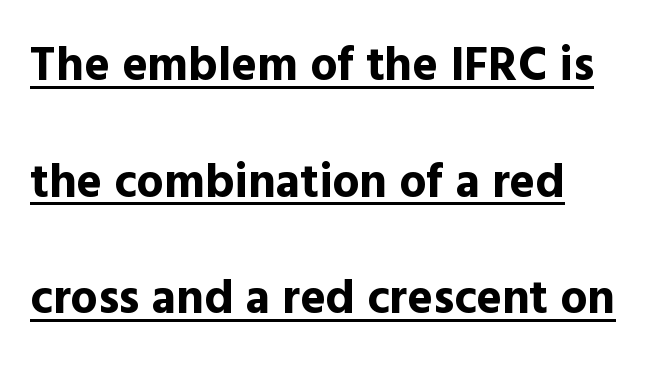
Q: Is the text bold? A: Yes.
Q: Is the text italic (slanted)? A: No, it is upright.
Q: Is the typeface a serif or a sans-serif typeface? A: Sans-serif.
Q: Is the text underlined? A: Yes.
Q: Is the spacing between letters normal or unusually wide? A: Normal.
Q: Is the spacing between lines tight, normal or loose? A: Loose.
Q: Width (condensed, normal, or wide)? A: Normal.
Q: x-height? A: Medium.
Q: Monospaced? A: No.
